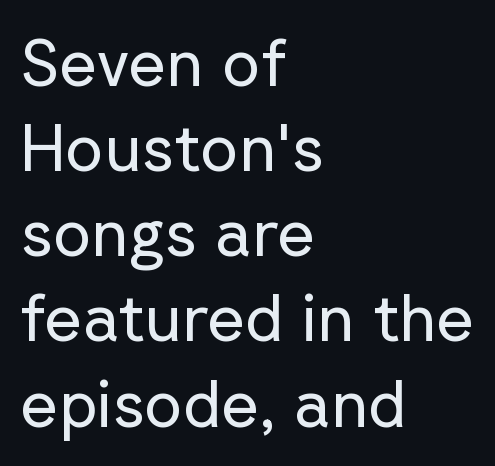
Q: Is the text bold? A: No.
Q: Is the text italic (slanted)? A: No, it is upright.
Q: Is the typeface a serif or a sans-serif typeface? A: Sans-serif.
Q: Is the text underlined? A: No.
Q: How is the paragraph aligned? A: Left-aligned.
Q: Is the spacing between letters normal or unusually wide? A: Normal.
Q: Is the spacing between lines tight, normal or loose? A: Normal.
Q: Width (condensed, normal, or wide)? A: Normal.
Q: Stroke contrast? A: Low.
Q: x-height? A: Medium.
Q: Monospaced? A: No.
